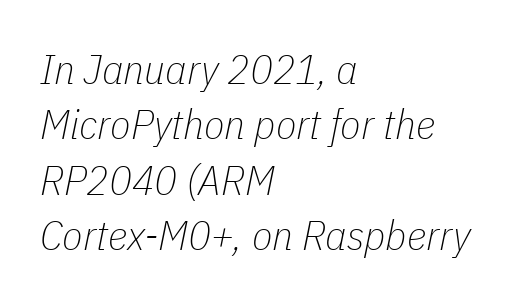
The image shows 42 px thin, condensed type, italic (leaning right); set left-aligned, normal line spacing (1.32x), normal letter spacing, not underlined; low stroke contrast and a medium x-height.
